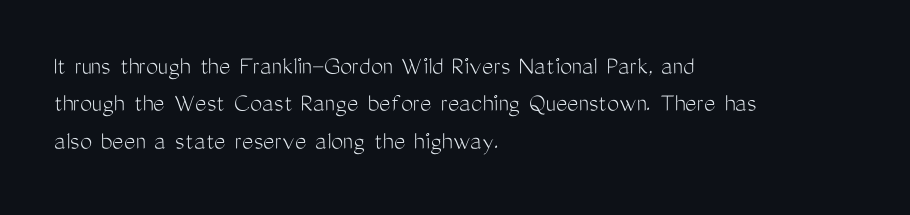
Q: Is the text bold? A: No.
Q: Is the text italic (slanted)? A: No, it is upright.
Q: Is the text underlined? A: No.
Q: How is the paragraph aligned? A: Left-aligned.
Q: Is the spacing between letters normal or unusually wide? A: Normal.
Q: Is the spacing between lines tight, normal or loose? A: Normal.
